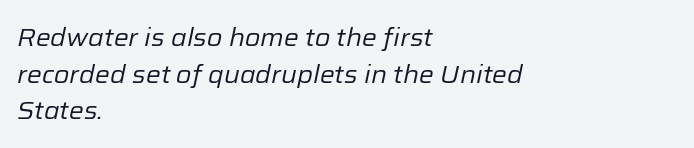
Words appear dense and cohesive because spacing is normal. The ragged edge is on the right, which tells us the setting is flush left. If you drew a line through each stem, it would be angled. A light-to-regular cut is what we see here.
